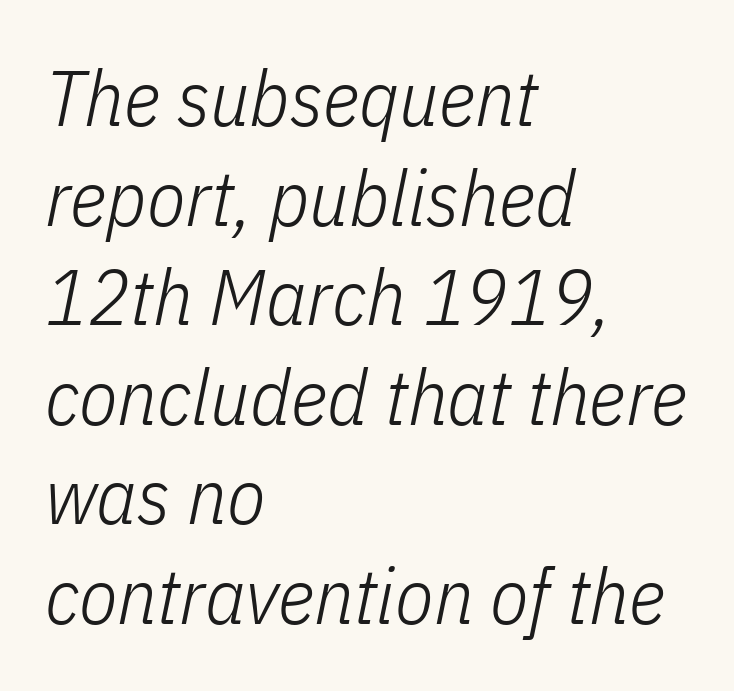
Glance below the letters and you will spot only blank space. Think standard paragraph weight, or any step lighter than that. The typography opts for an oblique posture over an upright one. These lines are rendered in a variable-pitch font. Normally led — the rows are evenly, conventionally spaced.
